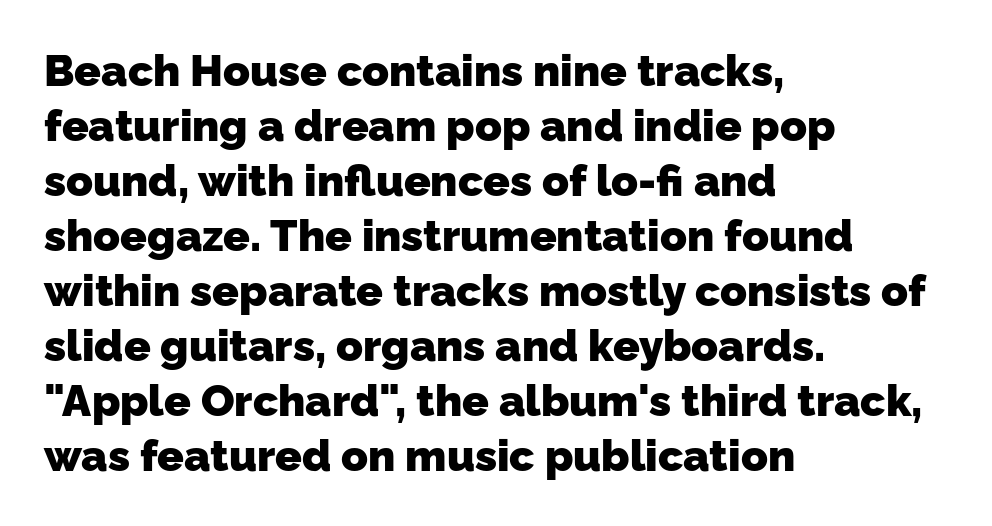
{"serif": "no", "bold": "yes", "weight": "heavy", "width": "normal", "stroke_contrast": "low", "x_height": "medium", "monospaced": "no", "underline": "no", "align": "left", "line_spacing": "normal", "line_spacing_ratio": 1.25, "letter_spacing": "normal", "letter_spacing_em": 0.0, "glyph_px": 44}
